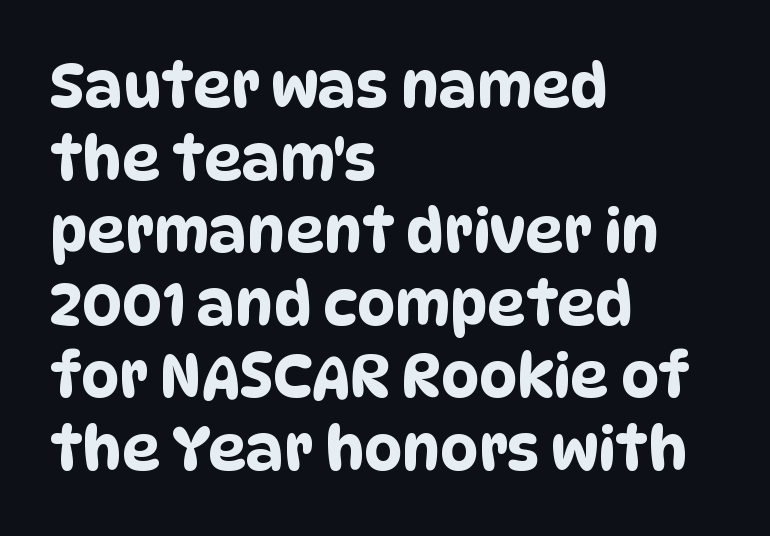
The image shows 60 px condensed sans-serif type; set left-aligned, line spacing 1.21x, normal letter spacing, not underlined; low stroke contrast and a large x-height.
